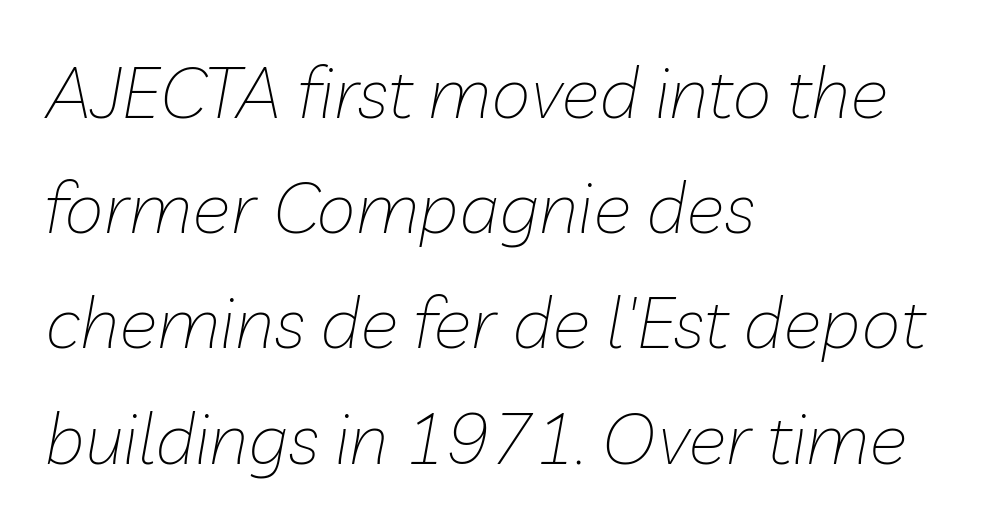
Every row of glyphs begins at an identical x-position on the left. Character widths vary here, with narrow letters taking less room than wide ones. Regular leading. Words appear dense and cohesive because spacing is normal.
